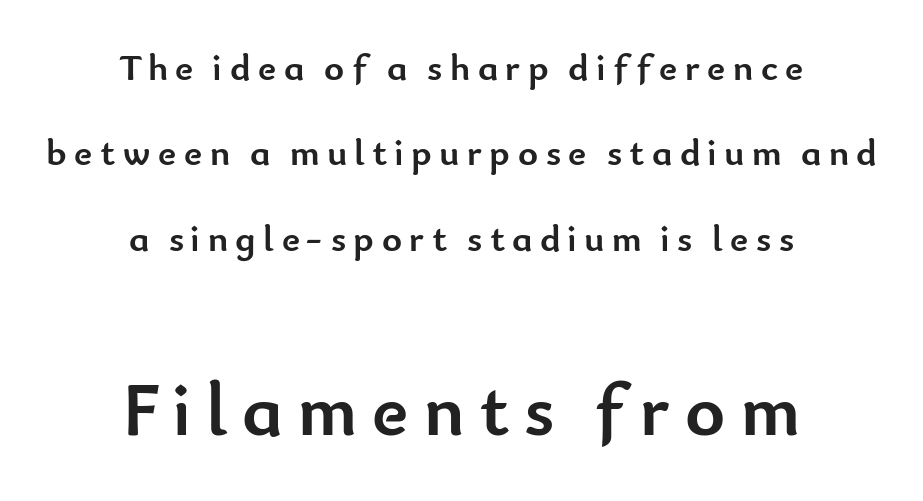
Underline: absent. A typesetter would call this proportional, since set widths differ per character. Spacing between characters has been opened up far beyond the box default. Layout note: lines centered.
